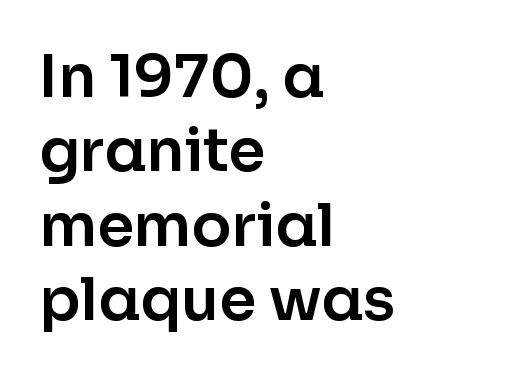
Line spacing here is normal. A sans-serif font was chosen for this passage. Is this a fixed-width face? No — the glyphs have proportional, varying widths. A classic flush-left, rag-right setting is used for this passage. The font's upright variant was chosen for this text. Standard letterfit; no display-style spreading of the glyphs.
